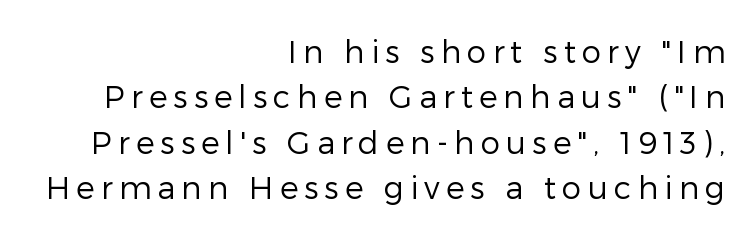
The image shows 31 px regular-weight sans-serif type, upright; set right-aligned, normal line spacing (1.46x), unusually wide letter spacing (+0.2 em), not underlined; low stroke contrast and a medium x-height.
